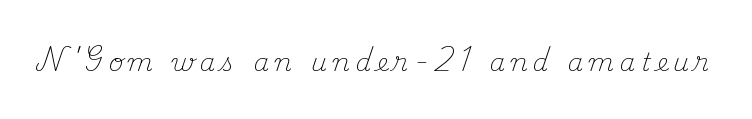
The image shows 25 px text type; set unusually wide letter spacing (+0.23 em), not underlined.
